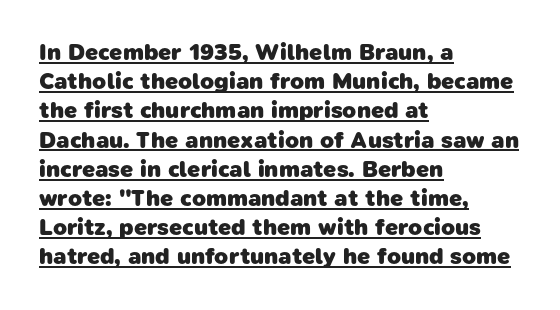
{"bold": "yes", "underline": "yes", "align": "left", "line_spacing": "normal", "line_spacing_ratio": 1.27, "letter_spacing": "normal", "letter_spacing_em": 0.0, "glyph_px": 23}
